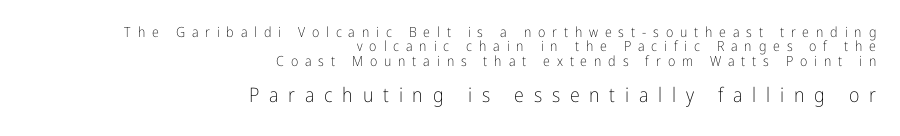
These lines huddle together more closely than default settings would place them. This layout puts the modest block above and the oversized block below. The text block is weighted toward the right margin, trailing off unevenly leftward. Here the glyphs are tracked loosely, breaking word shapes into spaced letters. Has an underline been added? It has not.
